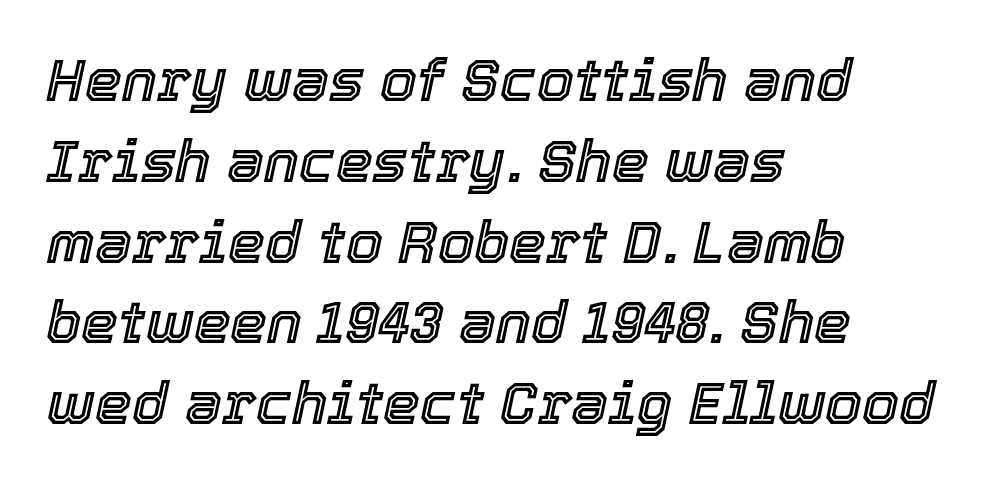
Observe the lean: these are italic letterforms. The tracking reads as untouched default to a designer's eye. The specimen omits any rule beneath the text block's lines. Left-aligned paragraph, ragged on the right. Looks like regular typesetting: each glyph gets only the width it needs. If you measured baseline to baseline, you'd find a middling distance.
